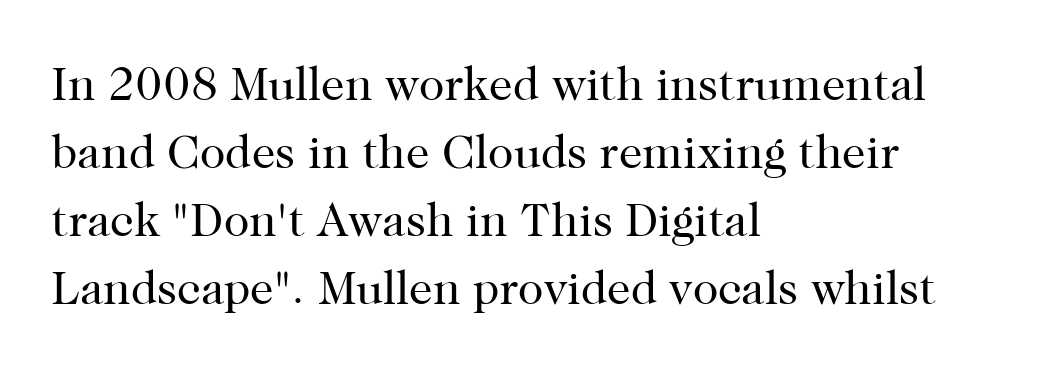
The image shows 47 px regular-weight serif type, upright; set left-aligned, normal line spacing (1.45x), normal letter spacing, not underlined; high stroke contrast and a medium x-height.
